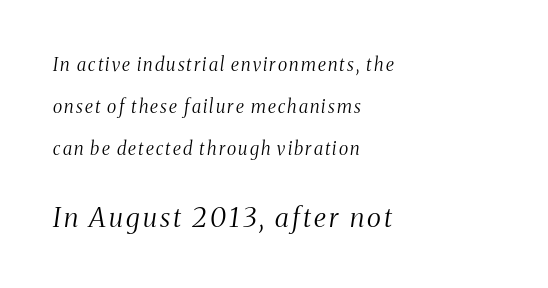
Q: Is the text bold? A: No.
Q: Is the text italic (slanted)? A: Yes, it leans right by about 8 degrees.
Q: Is the text underlined? A: No.
Q: How is the paragraph aligned? A: Left-aligned.
Q: Is the spacing between lines tight, normal or loose? A: Loose.
Q: Which block of text is set in a larger size, the first (top) or the second (bottom)? A: The second (bottom) one.
